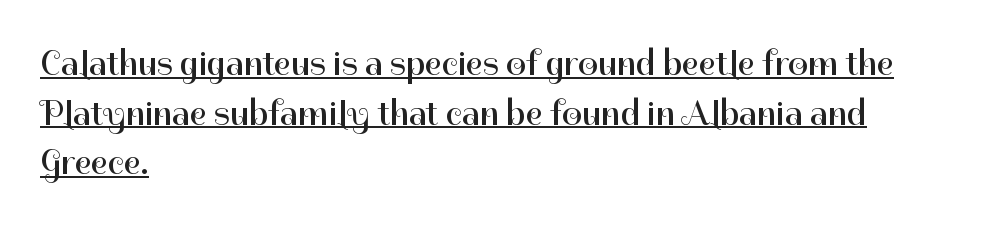
Q: Is the text bold? A: No.
Q: Is the text italic (slanted)? A: No, it is upright.
Q: Is the typeface a serif or a sans-serif typeface? A: Sans-serif.
Q: Is the text underlined? A: Yes.
Q: How is the paragraph aligned? A: Left-aligned.
Q: Is the spacing between letters normal or unusually wide? A: Normal.
Q: Is the spacing between lines tight, normal or loose? A: Normal.
Q: Width (condensed, normal, or wide)? A: Normal.
Q: Stroke contrast? A: High.
Q: x-height? A: Medium.
Q: Monospaced? A: No.
